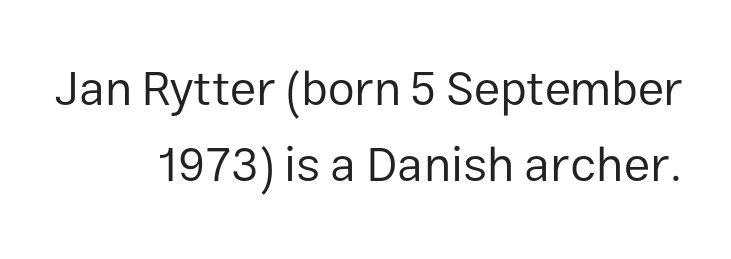
Q: Is the text bold? A: No.
Q: Is the text italic (slanted)? A: No, it is upright.
Q: Is the typeface a serif or a sans-serif typeface? A: Sans-serif.
Q: Is the text underlined? A: No.
Q: How is the paragraph aligned? A: Right-aligned.
Q: Is the spacing between letters normal or unusually wide? A: Normal.
Q: Is the spacing between lines tight, normal or loose? A: Normal.
Q: Width (condensed, normal, or wide)? A: Normal.
Q: Stroke contrast? A: Low.
Q: x-height? A: Medium.
Q: Monospaced? A: No.
